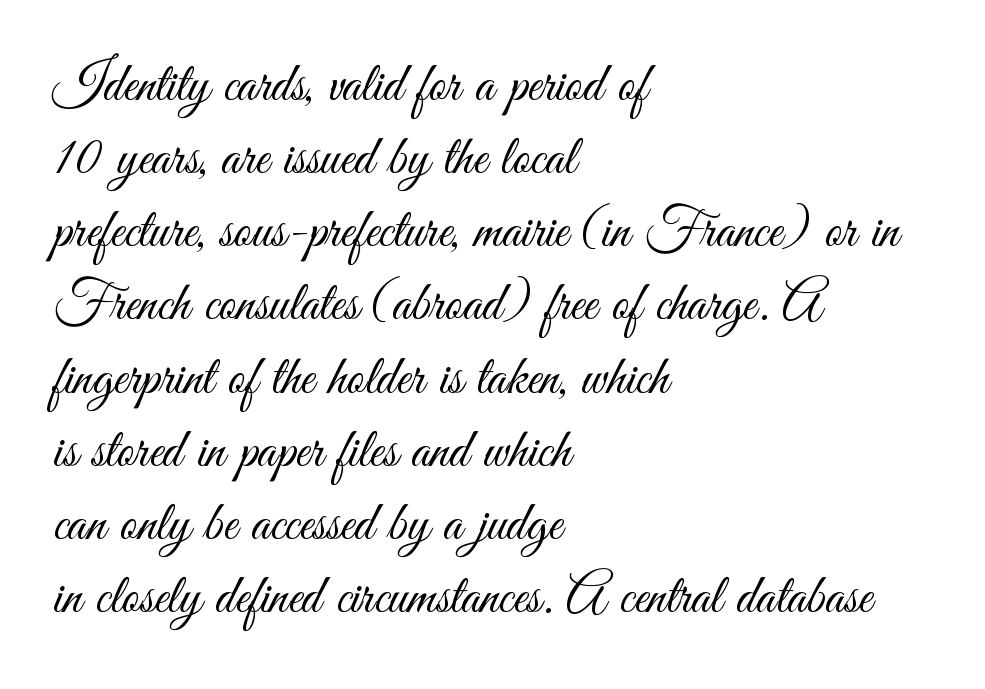
The font sits on the lighter half of the weight spectrum, regular included. Font category for this specimen: sans-serif. The passage shown is typed in a proportional face where columns would drift. The gaps between neighbouring characters are ordinary and unremarkable.
